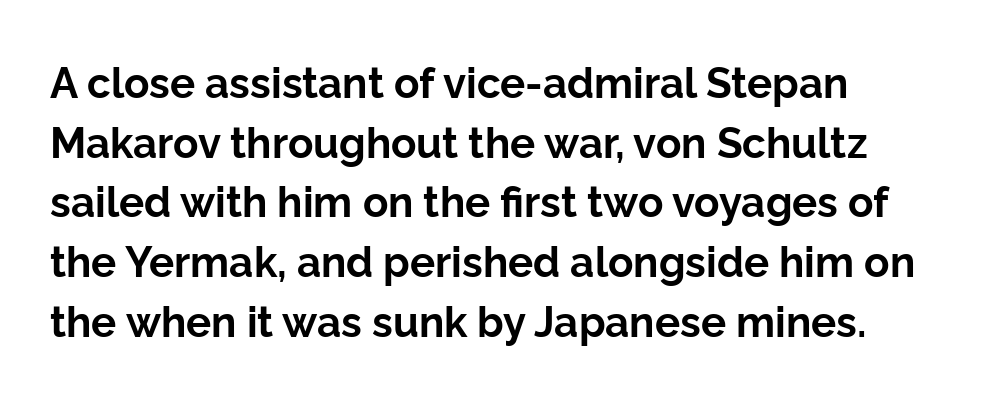
The image shows 42 px bold sans-serif type, upright; set left-aligned, normal line spacing (1.42x), normal letter spacing, not underlined; low stroke contrast and a medium x-height.
